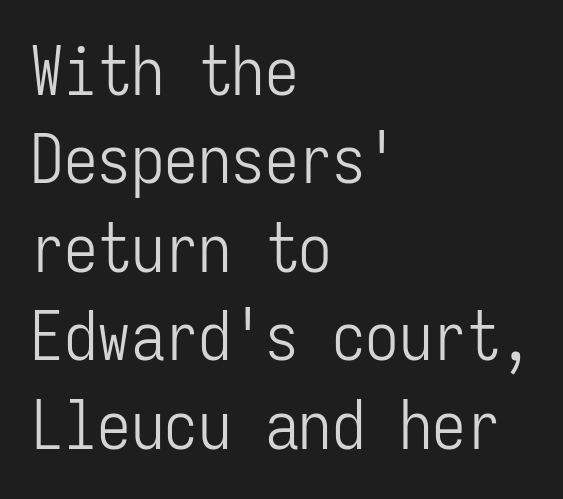
The letterforms sit at book weight or below. The string is rendered with underlining switched off. The lines in this sample share a left origin and differ only in where they stop. Characters remain perfectly vertical along every line. The rendering keeps characters at their native spacing.
